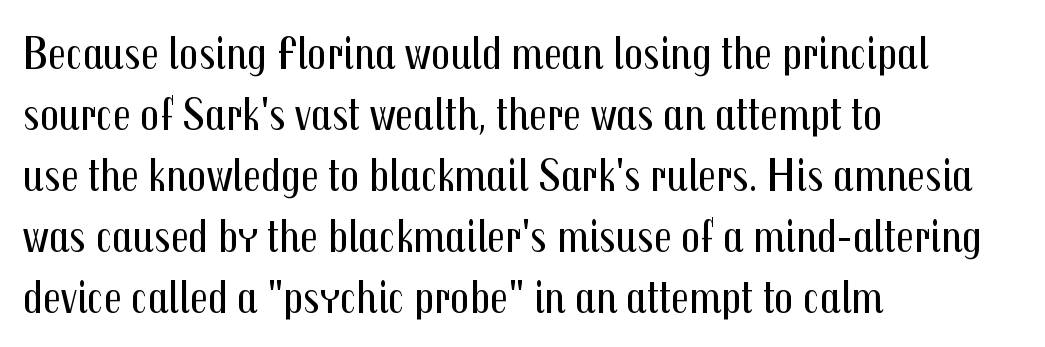
The image shows 47 px regular-weight, condensed sans-serif type, upright; set left-aligned, normal line spacing (1.3x), normal letter spacing, not underlined; medium stroke contrast and a medium x-height.
